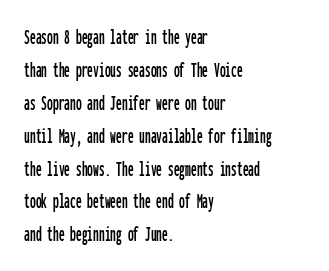
Plain, unruled lines of type. Letter spacing: default. Quick note: interline space is typical. Does the lettering tilt? It doesn't — this is upright. One-word summary of the alignment: left.
